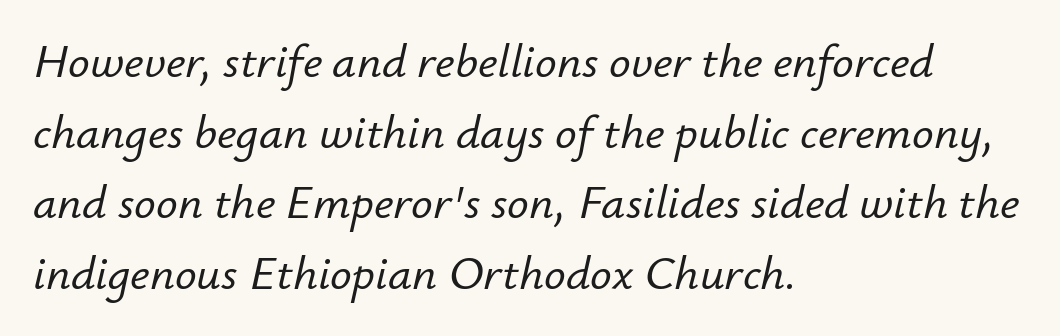
Q: Is the text italic (slanted)? A: Yes, it leans right by about 12 degrees.
Q: Is the text underlined? A: No.
Q: How is the paragraph aligned? A: Left-aligned.
Q: Is the spacing between letters normal or unusually wide? A: Normal.
Q: Is the spacing between lines tight, normal or loose? A: Normal.
Q: Width (condensed, normal, or wide)? A: Normal.
Q: Stroke contrast? A: Low.
Q: x-height? A: Small.
Q: Monospaced? A: No.
